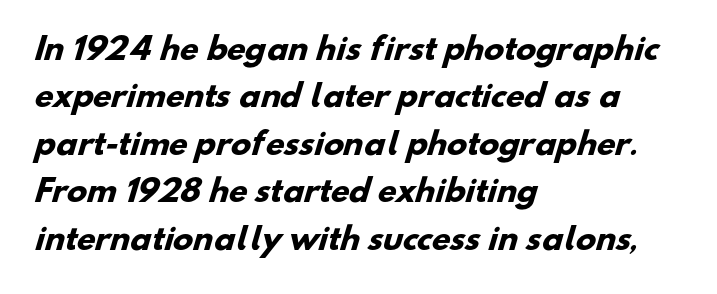
Q: Is the text bold? A: Yes.
Q: Is the typeface a serif or a sans-serif typeface? A: Sans-serif.
Q: Is the text underlined? A: No.
Q: How is the paragraph aligned? A: Left-aligned.
Q: Is the spacing between letters normal or unusually wide? A: Normal.
Q: Is the spacing between lines tight, normal or loose? A: Normal.
Q: Width (condensed, normal, or wide)? A: Normal.
Q: Stroke contrast? A: Low.
Q: x-height? A: Small.
Q: Monospaced? A: No.
